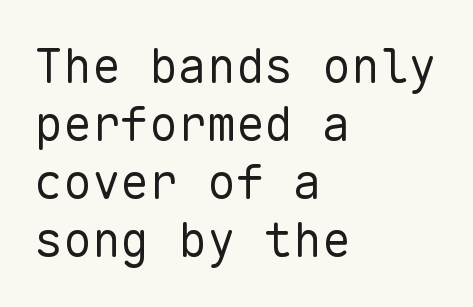
The image shows 48 px regular-weight sans-serif type, upright, monospaced; set left-aligned, line spacing 1.21x, normal letter spacing, not underlined; low stroke contrast and a medium x-height.
